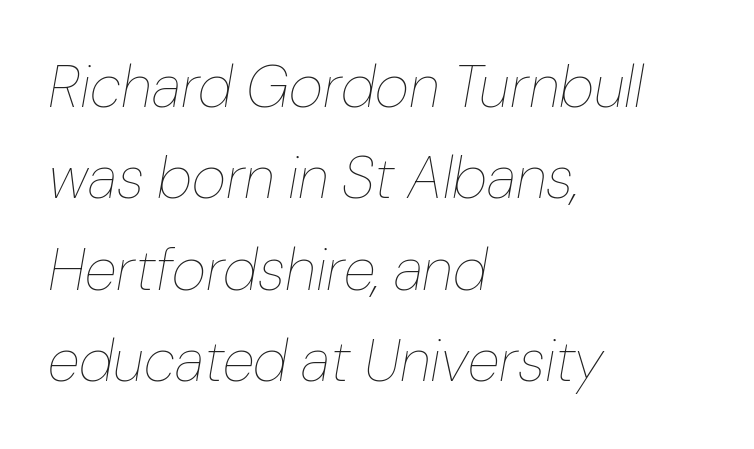
{"italic": "yes", "lean": "right", "slant_degrees": 10, "bold": "no", "weight": "thin", "width": "normal", "stroke_contrast": "low", "x_height": "medium", "monospaced": "no", "underline": "no", "align": "left", "line_spacing": "normal", "line_spacing_ratio": 1.55, "letter_spacing": "normal", "letter_spacing_em": 0.0, "glyph_px": 59}
